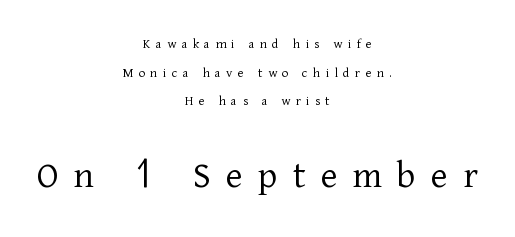
The image shows 40 px light serif type, upright; set centered, loose line spacing (2.05x), unusually wide letter spacing (+0.38 em), not underlined; the second (bottom) block is 2.86x larger; low stroke contrast and a medium x-height.
